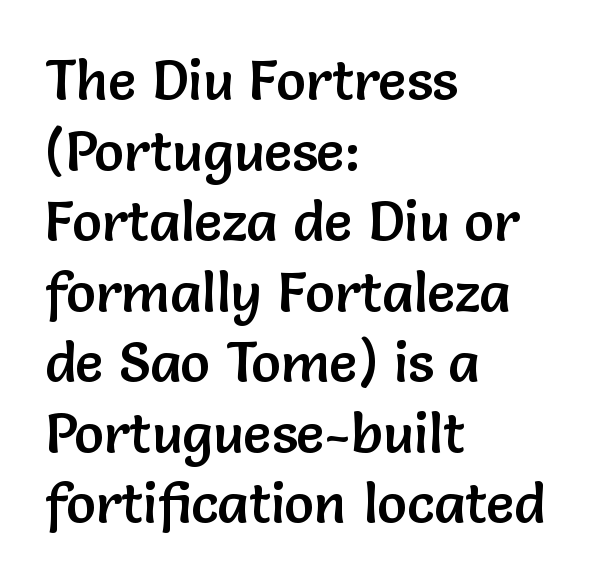
These lines are set flush left with a ragged right edge. Spacing verdict: proportional, widths tailored to each character. Evenly set lines give the paragraph a standard silhouette. Ascenders rise straight up at ninety degrees. The designer went with a sans here, leaving each stem footless. Standard letterfit; no display-style spreading of the glyphs.
